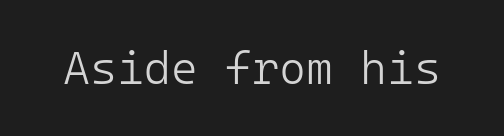
Font category for this specimen: sans-serif. Descenders are the only things crossing below the line. Summary of weight: not heavy and not bold. The lettering stays uniformly vertical, giving the passage a roman look.
